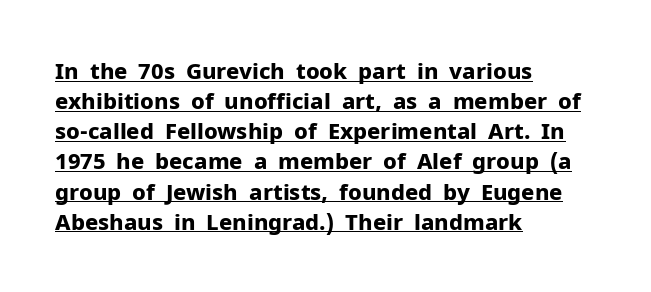
Short and long lines alike share a common starting point at left. This sample uses plain, unmodified letter spacing. How heavy is the stroke? Heavy — this is a bold. Tall strokes in this sample are plumb rather than angled.
